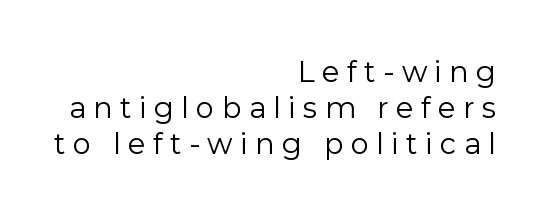
{"serif": "no", "italic": "no", "bold": "no", "weight": "regular", "width": "normal", "stroke_contrast": "low", "x_height": "medium", "monospaced": "no", "underline": "no", "align": "right", "line_spacing_ratio": 1.24, "letter_spacing": "wide", "letter_spacing_em": 0.25, "glyph_px": 29}
